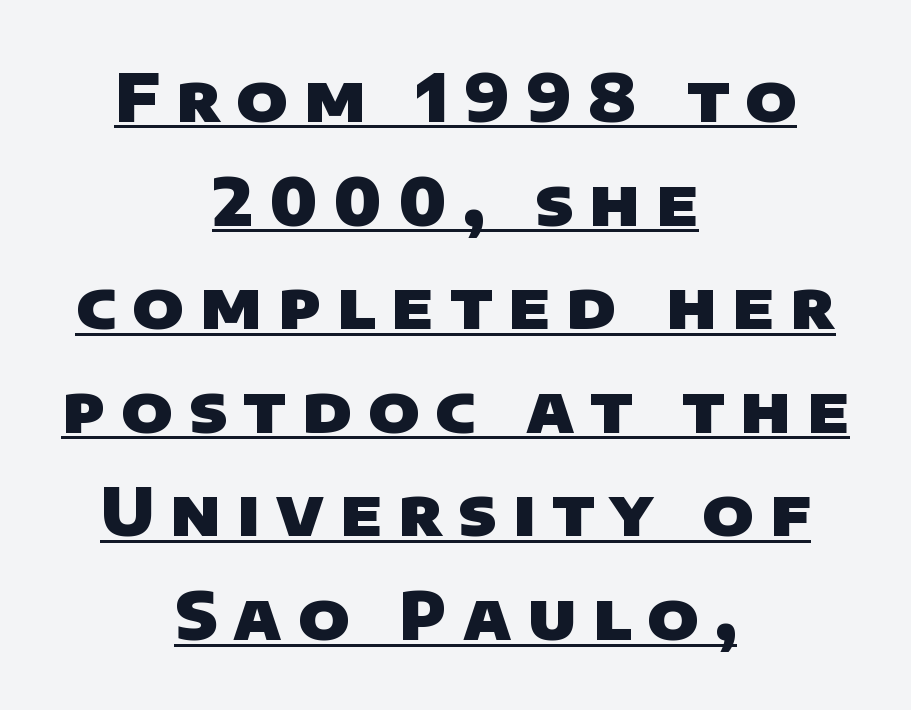
Q: Is the text bold? A: Yes.
Q: Is the typeface a serif or a sans-serif typeface? A: Sans-serif.
Q: Is the text underlined? A: Yes.
Q: How is the paragraph aligned? A: Centered.
Q: Is the spacing between letters normal or unusually wide? A: Unusually wide.
Q: Is the spacing between lines tight, normal or loose? A: Normal.
Q: Width (condensed, normal, or wide)? A: Normal.
Q: Stroke contrast? A: Low.
Q: x-height? A: Large.
Q: Monospaced? A: No.
